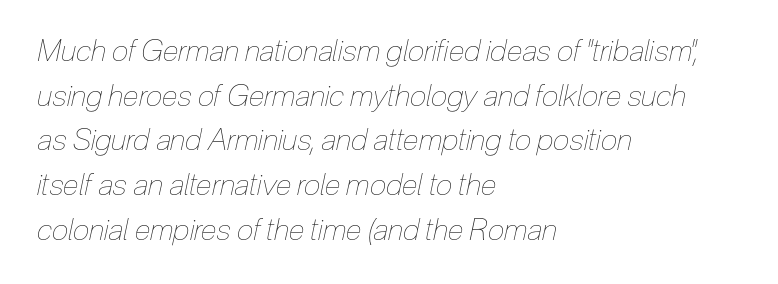
Q: Is the text bold? A: No.
Q: Is the text italic (slanted)? A: Yes, it leans right by about 12 degrees.
Q: Is the text underlined? A: No.
Q: How is the paragraph aligned? A: Left-aligned.
Q: Is the spacing between letters normal or unusually wide? A: Normal.
Q: Is the spacing between lines tight, normal or loose? A: Normal.
Q: Width (condensed, normal, or wide)? A: Condensed.
Q: Stroke contrast? A: Low.
Q: x-height? A: Medium.
Q: Monospaced? A: No.
